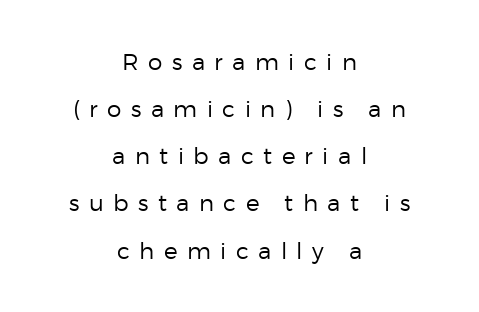
{"italic": "no", "bold": "no", "underline": "no", "align": "center", "line_spacing": "loose", "line_spacing_ratio": 2.05, "letter_spacing": "wide", "letter_spacing_em": 0.41, "glyph_px": 23}
